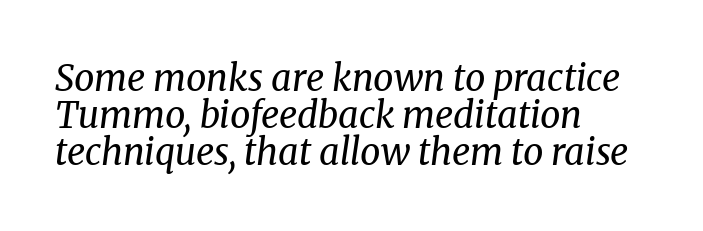
This rendering employs a face with finishing strokes, i.e., a serif. The tracking reads as untouched default to a designer's eye. Does the copy run flush right? No — it runs flush left. Stroke mass is kept to a normal reading level or below. Spacing verdict: proportional, widths tailored to each character.
